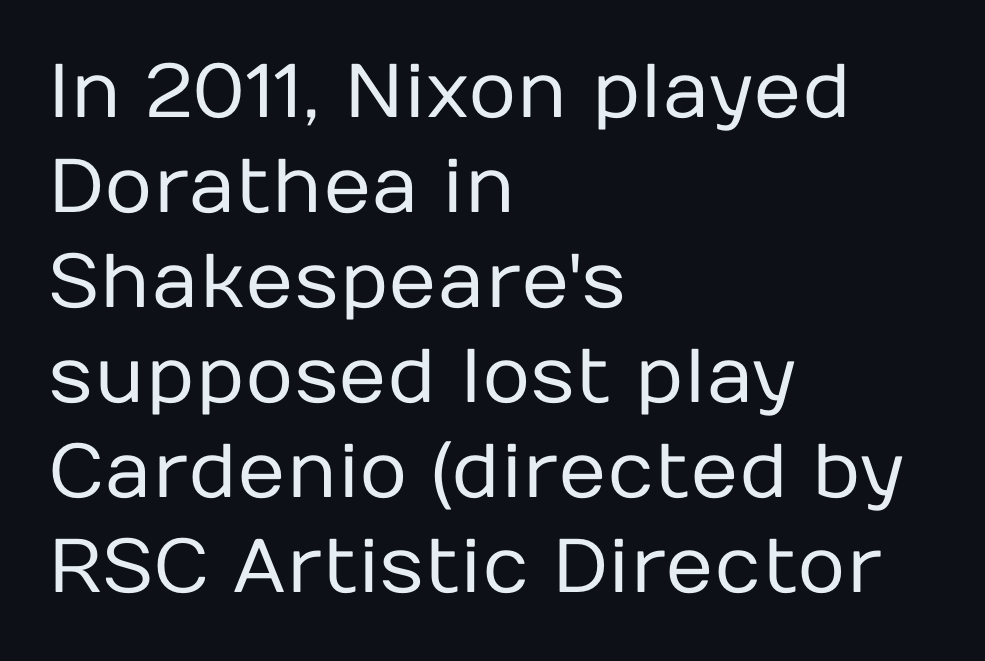
Q: Is the text bold? A: No.
Q: Is the text italic (slanted)? A: No, it is upright.
Q: Is the typeface a serif or a sans-serif typeface? A: Sans-serif.
Q: Is the text underlined? A: No.
Q: How is the paragraph aligned? A: Left-aligned.
Q: Is the spacing between letters normal or unusually wide? A: Normal.
Q: Is the spacing between lines tight, normal or loose? A: Normal.
Q: Width (condensed, normal, or wide)? A: Normal.
Q: Stroke contrast? A: Low.
Q: x-height? A: Medium.
Q: Monospaced? A: No.
